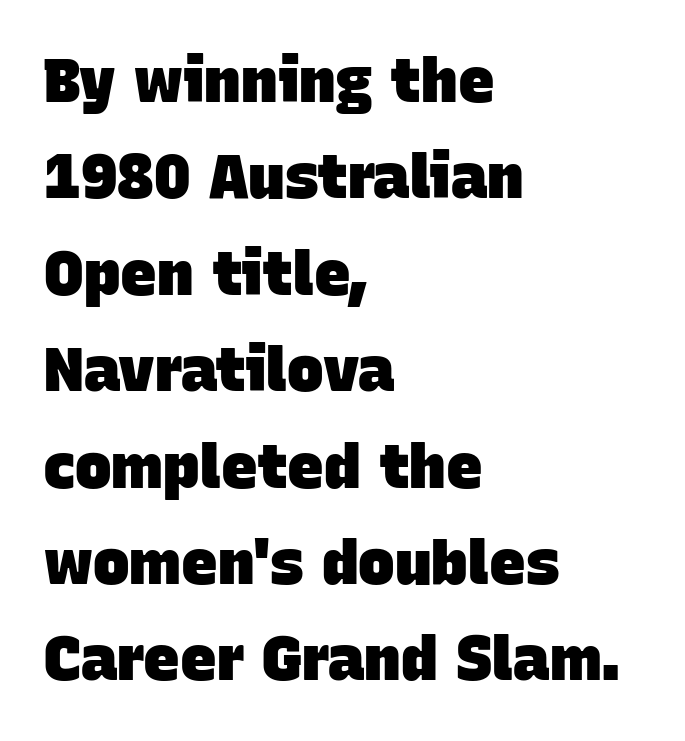
Q: Is the text bold? A: Yes.
Q: Is the typeface a serif or a sans-serif typeface? A: Sans-serif.
Q: Is the text underlined? A: No.
Q: How is the paragraph aligned? A: Left-aligned.
Q: Is the spacing between letters normal or unusually wide? A: Normal.
Q: Is the spacing between lines tight, normal or loose? A: Normal.
Q: Width (condensed, normal, or wide)? A: Normal.
Q: Stroke contrast? A: Low.
Q: x-height? A: Large.
Q: Monospaced? A: No.
